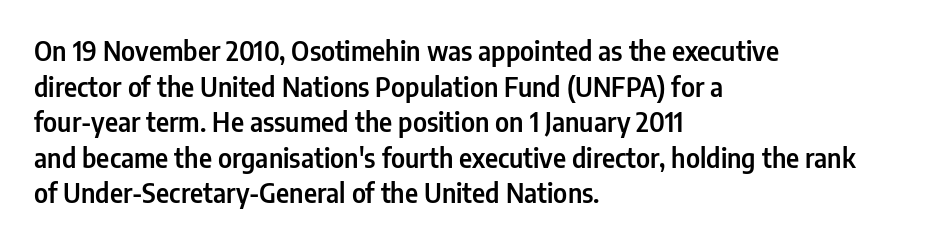
The image shows 26 px text type, upright; set left-aligned, normal line spacing (1.37x), normal letter spacing, not underlined.
